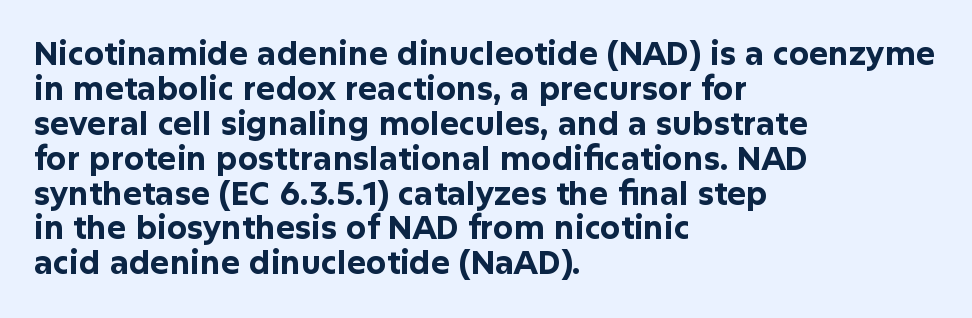
The image shows 32 px bold sans-serif type, upright; set left-aligned, tight line spacing (1.09x), normal letter spacing, not underlined; low stroke contrast and a medium x-height.
